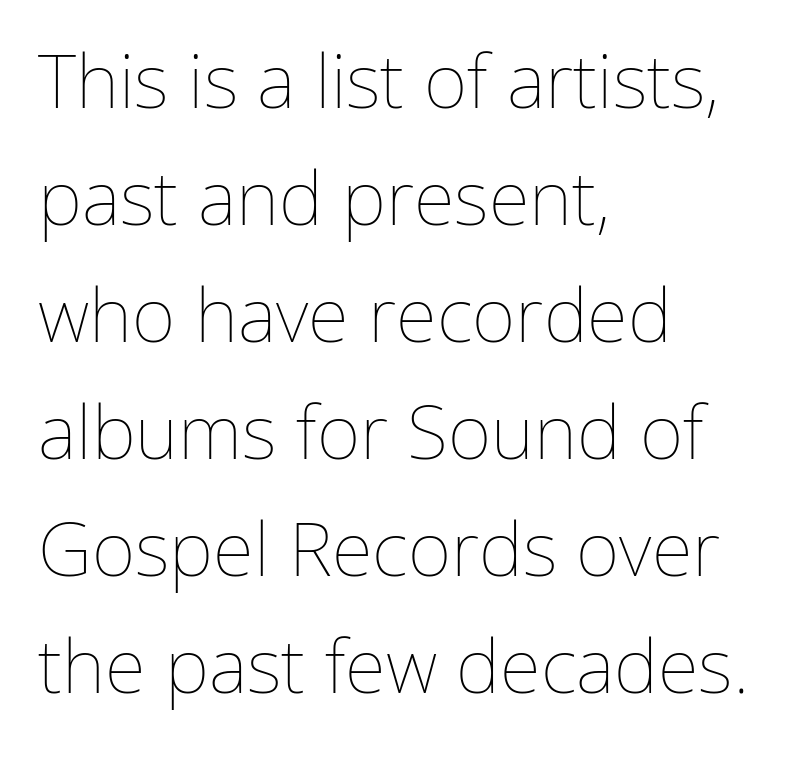
{"italic": "no", "bold": "no", "weight": "thin", "width": "normal", "stroke_contrast": "low", "x_height": "medium", "monospaced": "no", "underline": "no", "align": "left", "line_spacing": "normal", "line_spacing_ratio": 1.56, "letter_spacing": "normal", "letter_spacing_em": 0.0, "glyph_px": 75}
